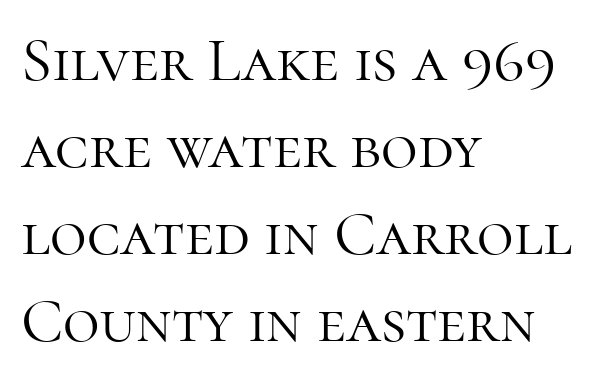
The image shows 63 px light serif type, upright; set left-aligned, normal line spacing (1.38x), normal letter spacing, not underlined; high stroke contrast and a medium x-height.
